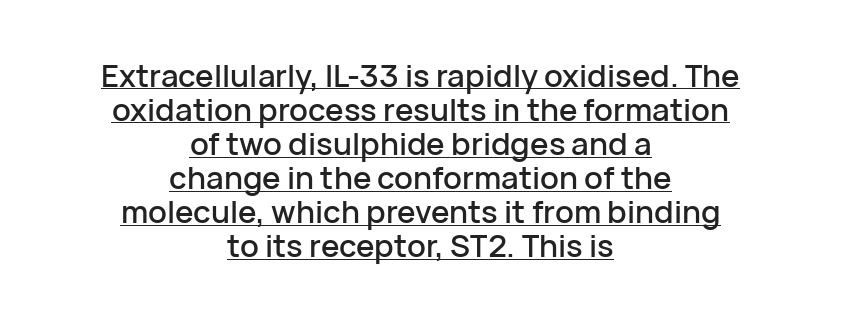
Italic? Not at all — the glyphs are vertical. You can see a thin bar hugging the bottom of the glyphs. Examine the stroke ends and you'll find no serifs. The rendering uses a small line-height, squeezing the rows. Both edges are ragged and mirror each other, which tells us the setting is centered. Characters follow at the spacing the type designer built in.
